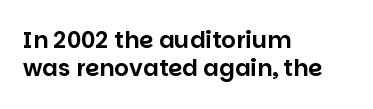
The image shows 23 px text type, upright; set left-aligned, line spacing 1.23x, normal letter spacing, not underlined.
